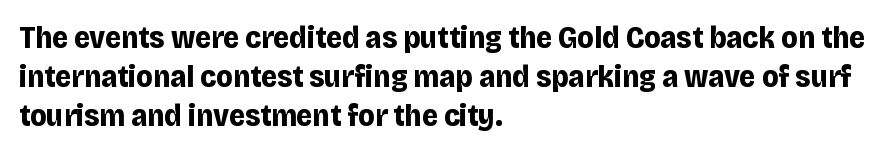
The image shows 31 px bold sans-serif type, upright; set left-aligned, normal line spacing (1.26x), normal letter spacing, not underlined; low stroke contrast and a large x-height.
